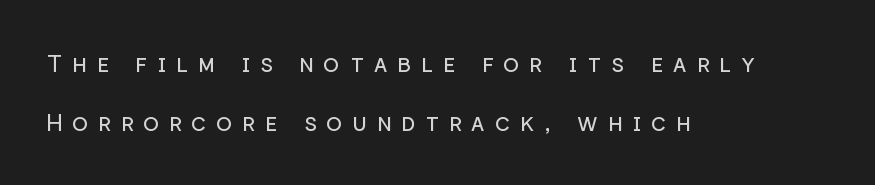
Q: Is the text bold? A: No.
Q: Is the text italic (slanted)? A: No, it is upright.
Q: Is the text underlined? A: No.
Q: How is the paragraph aligned? A: Left-aligned.
Q: Is the spacing between letters normal or unusually wide? A: Unusually wide.
Q: Is the spacing between lines tight, normal or loose? A: Loose.
